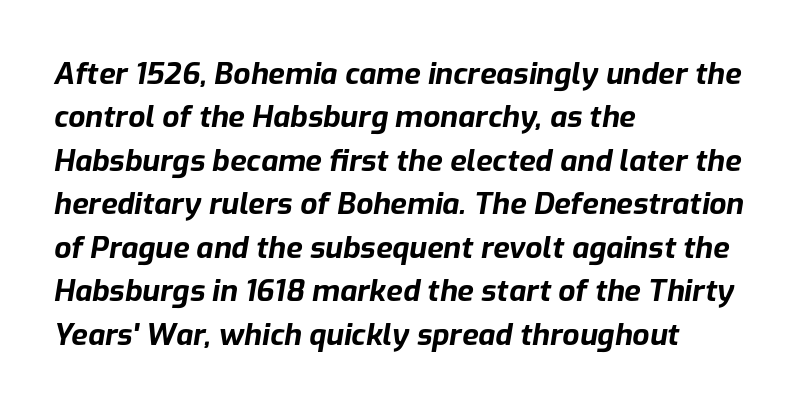
The image shows 30 px bold type, italic (leaning right); set left-aligned, normal line spacing (1.45x), normal letter spacing, not underlined; low stroke contrast and a medium x-height.
